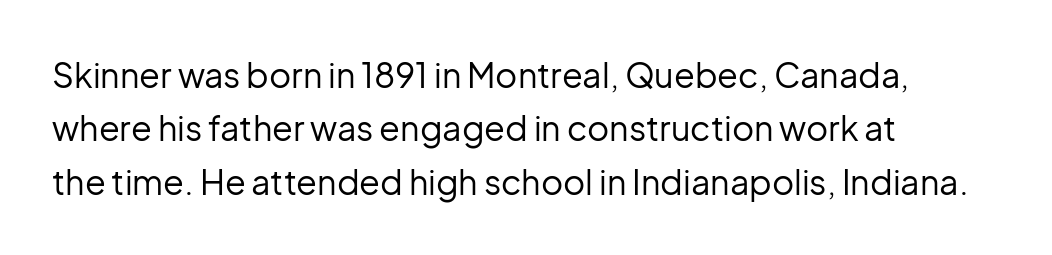
Q: Is the text bold? A: No.
Q: Is the text italic (slanted)? A: No, it is upright.
Q: Is the typeface a serif or a sans-serif typeface? A: Sans-serif.
Q: Is the text underlined? A: No.
Q: How is the paragraph aligned? A: Left-aligned.
Q: Is the spacing between letters normal or unusually wide? A: Normal.
Q: Is the spacing between lines tight, normal or loose? A: Normal.
Q: Width (condensed, normal, or wide)? A: Normal.
Q: Stroke contrast? A: Low.
Q: x-height? A: Medium.
Q: Monospaced? A: No.
